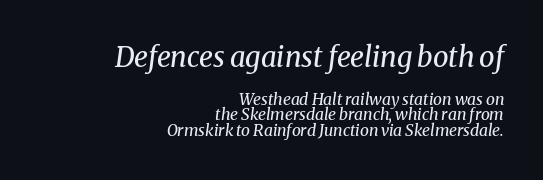
When letters slant like this, we call the style italic. Is the block centered? No — it sits flush against the right margin. The cut favours lightness, reaching ordinary text weight at its darkest. Glance below the letters and you will spot only blank space.
